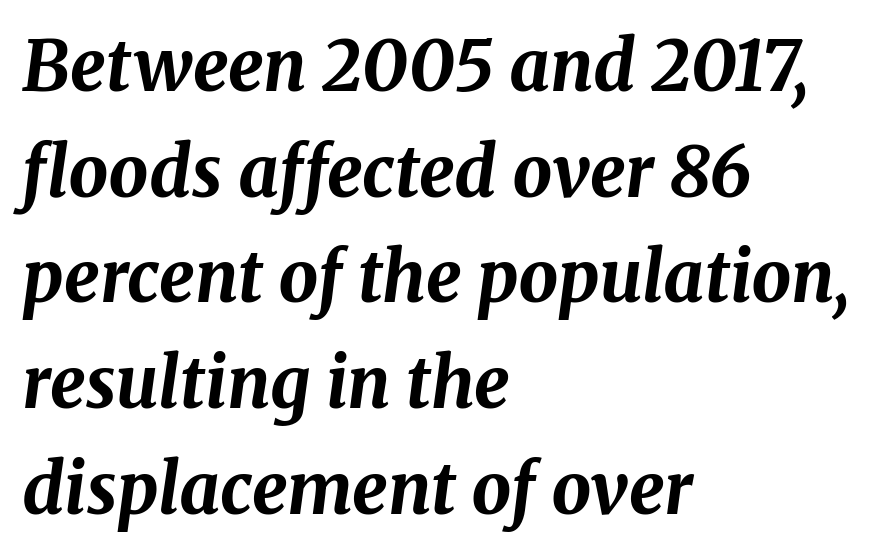
Q: Is the text bold? A: Yes.
Q: Is the text italic (slanted)? A: Yes, it leans right by about 8 degrees.
Q: Is the text underlined? A: No.
Q: How is the paragraph aligned? A: Left-aligned.
Q: Is the spacing between letters normal or unusually wide? A: Normal.
Q: Is the spacing between lines tight, normal or loose? A: Normal.
Q: Width (condensed, normal, or wide)? A: Normal.
Q: Stroke contrast? A: Medium.
Q: x-height? A: Medium.
Q: Monospaced? A: No.
